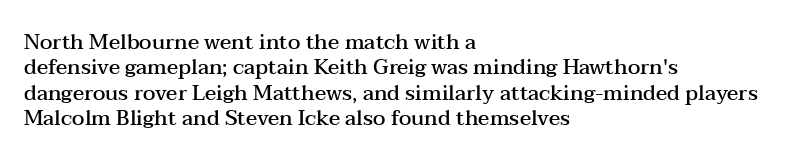
{"italic": "no", "bold": "semi", "underline": "no", "align": "left", "line_spacing_ratio": 1.21, "letter_spacing": "normal", "letter_spacing_em": 0.0, "glyph_px": 21}
